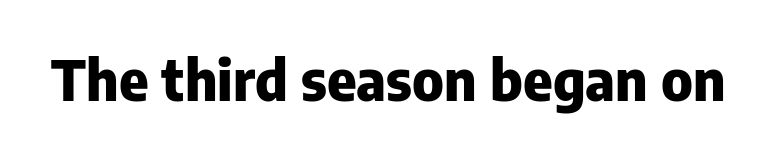
The image shows 56 px heavy sans-serif type, upright; set normal letter spacing, not underlined; low stroke contrast and a medium x-height.
